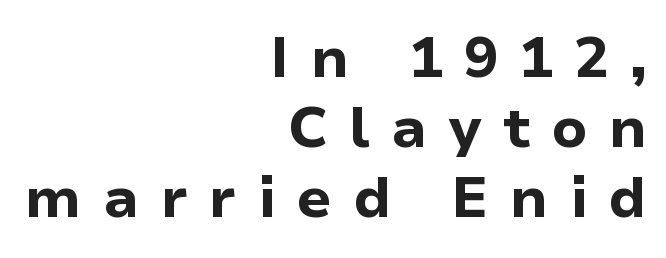
The image shows 57 px bold sans-serif type, upright; set right-aligned, line spacing 1.23x, unusually wide letter spacing (+0.37 em), not underlined; low stroke contrast and a medium x-height.
